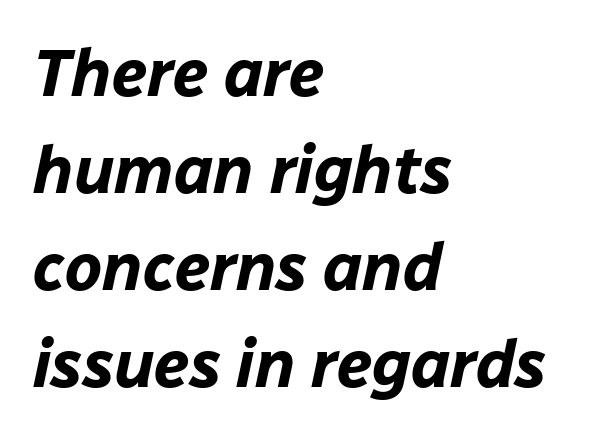
The image shows 66 px bold type, italic (leaning right); set left-aligned, normal line spacing (1.47x), normal letter spacing, not underlined; low stroke contrast and a medium x-height.
